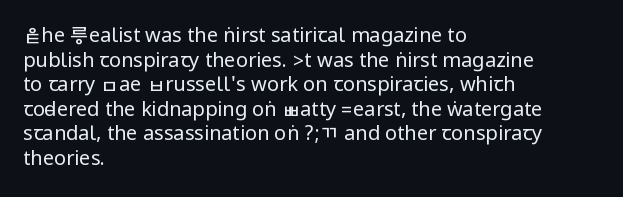
{"italic": "no", "bold": "no", "underline": "no", "align": "left", "line_spacing_ratio": 1.23, "letter_spacing": "normal", "letter_spacing_em": 0.0, "glyph_px": 20}
